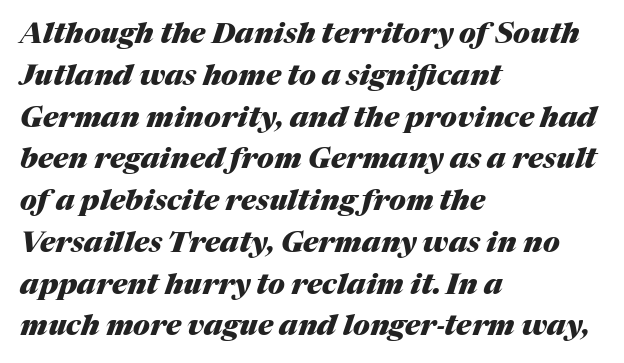
The image shows 29 px heavy type, italic (leaning right); set left-aligned, normal line spacing (1.44x), normal letter spacing, not underlined; medium stroke contrast and a medium x-height.
